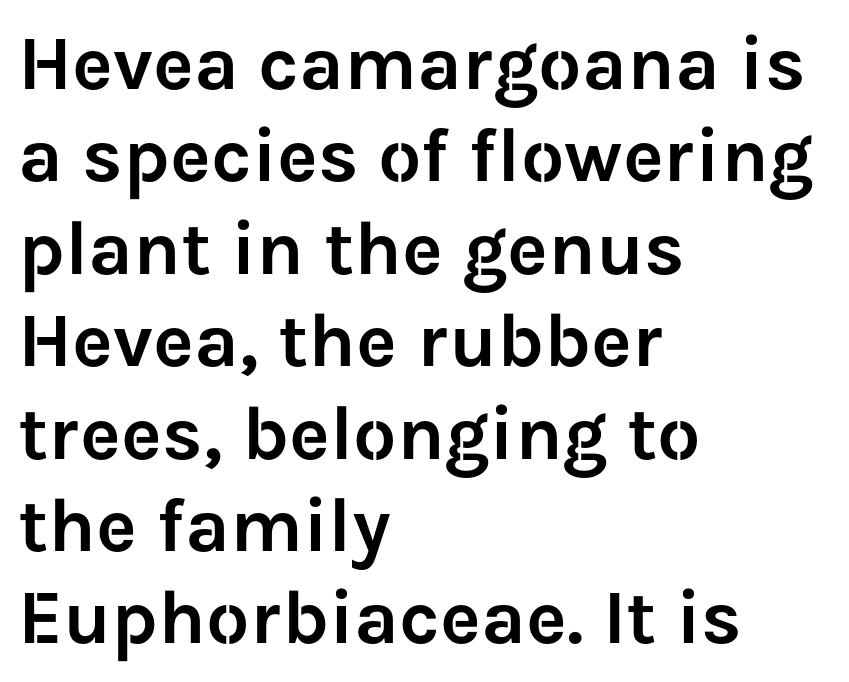
Q: Is the text italic (slanted)? A: No, it is upright.
Q: Is the typeface a serif or a sans-serif typeface? A: Sans-serif.
Q: Is the text underlined? A: No.
Q: How is the paragraph aligned? A: Left-aligned.
Q: Is the spacing between letters normal or unusually wide? A: Normal.
Q: Width (condensed, normal, or wide)? A: Normal.
Q: Stroke contrast? A: Low.
Q: x-height? A: Medium.
Q: Monospaced? A: No.
